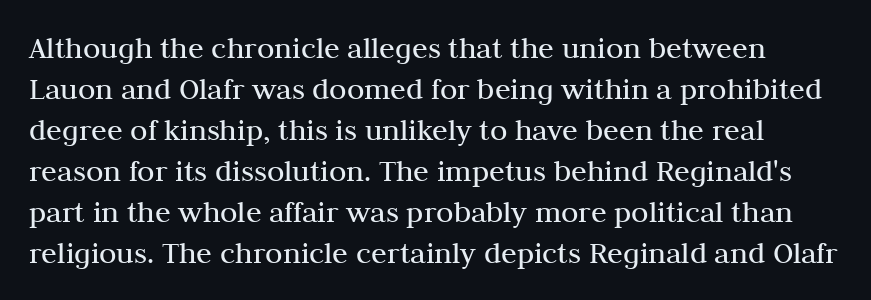
{"serif": "yes", "italic": "no", "bold": "no", "weight": "regular", "width": "normal", "stroke_contrast": "medium", "x_height": "medium", "monospaced": "no", "underline": "no", "line_spacing": "normal", "line_spacing_ratio": 1.28, "letter_spacing": "normal", "letter_spacing_em": 0.0, "glyph_px": 32}
